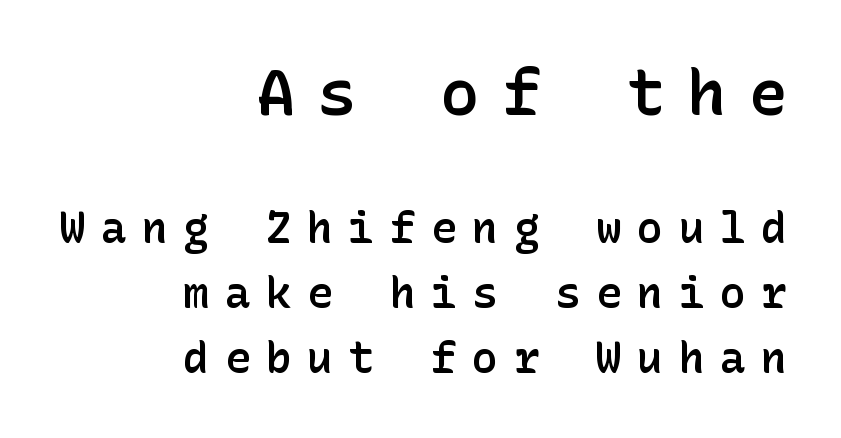
{"serif": "no", "italic": "no", "bold": "semi", "weight": "semibold", "width": "normal", "stroke_contrast": "low", "x_height": "medium", "underline": "no", "align": "right", "line_spacing": "normal", "line_spacing_ratio": 1.51, "letter_spacing": "wide", "letter_spacing_em": 0.36, "larger_block": "first", "size_ratio": 1.49, "glyph_px": 64}
